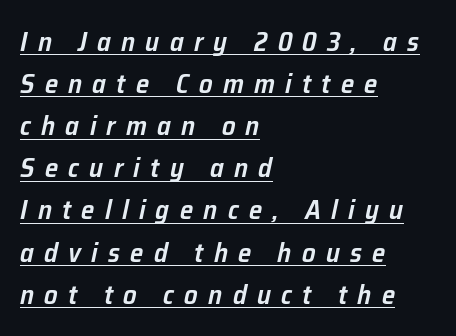
{"italic": "yes", "lean": "right", "slant_degrees": 12, "bold": "semi", "underline": "yes", "align": "left", "line_spacing": "normal", "line_spacing_ratio": 1.56, "letter_spacing": "wide", "letter_spacing_em": 0.38, "glyph_px": 27}
